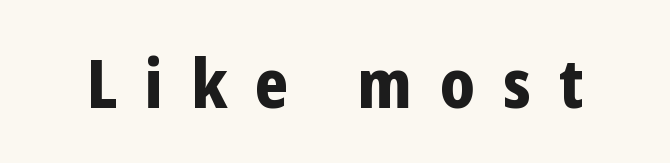
Q: Is the text bold? A: Yes.
Q: Is the text italic (slanted)? A: No, it is upright.
Q: Is the typeface a serif or a sans-serif typeface? A: Sans-serif.
Q: Is the text underlined? A: No.
Q: Is the spacing between letters normal or unusually wide? A: Unusually wide.
Q: Width (condensed, normal, or wide)? A: Condensed.
Q: Stroke contrast? A: Low.
Q: x-height? A: Medium.
Q: Monospaced? A: No.
